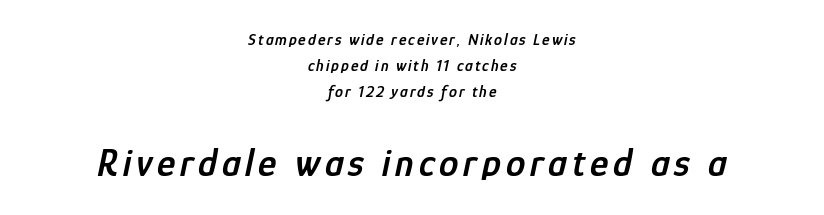
Quick note: interline space is typical. The face used here is proportionally spaced, like ordinary book or web type. Quick note: underline off. Scale increases going downward across the two blocks.
